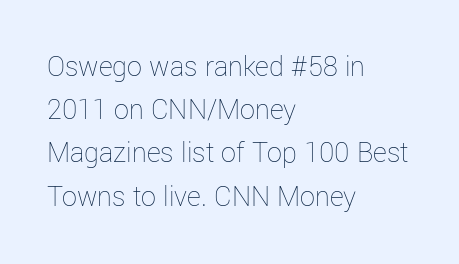
This sample has the flowing, uneven cadence of proportional lettering. Nothing unusual about the tracking: characters are spaced as the font intends. Reading down the column, the eye jumps a familiar distance to each next line. Is there any slant? The stems are plumb.
